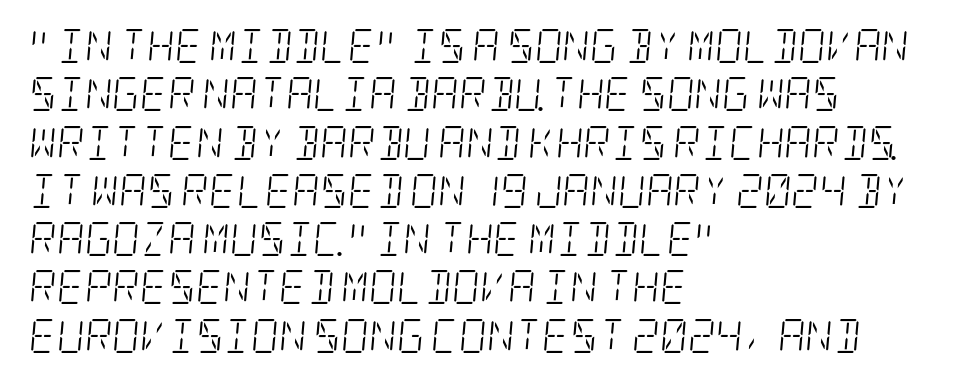
Observe the ordinary spacing: letters are neighbours, not strangers. Serif or sans? Serif — the stroke terminals have little feet. Heaviness? Minimal to ordinary, like unemphasized prose. Reading down the column, the eye jumps a familiar distance to each next line. The rendering applies a slant to the glyphs. Descender tails drop into unmarked territory.
